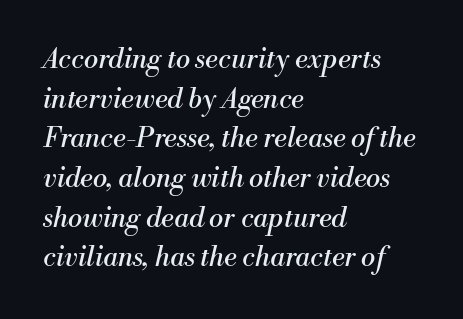
The image shows 27 px text type, italic (leaning right); set left-aligned, normal line spacing (1.47x), normal letter spacing, not underlined.
